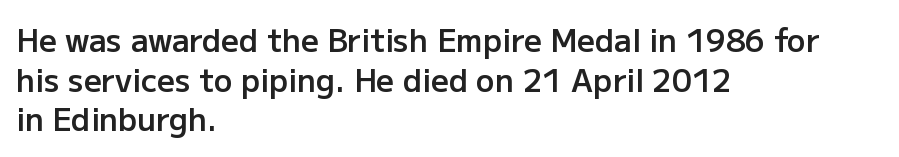
Regarding serifs, this sample does without them. Honestly, the row spacing looks completely unremarkable. You could not count columns in this text — the font is proportionally spaced. Spacing between characters is what you'd get straight out of the box. Line starts are locked; line ends wander.
